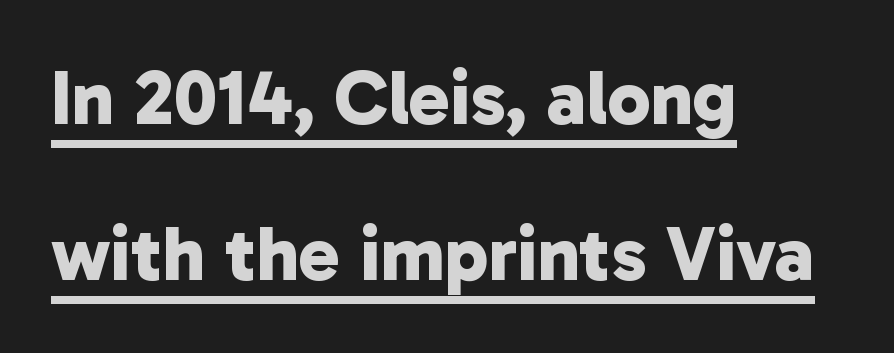
The image shows 77 px bold sans-serif type; set left-aligned, loose line spacing (2.03x), normal letter spacing, underlined; low stroke contrast and a medium x-height.
